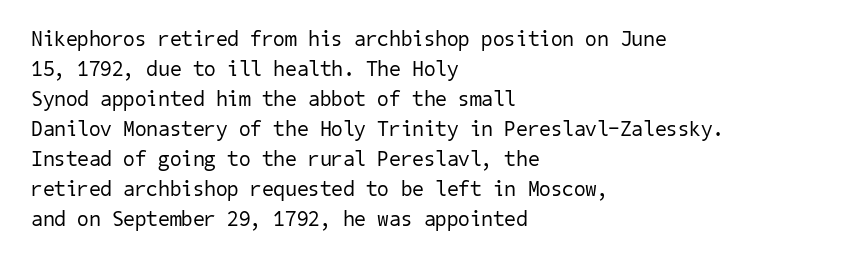
Has an underline been added? It has not. The face looks like a standard text weight, possibly lighter. The designer left line spacing at the default. Letter spacing: default.
